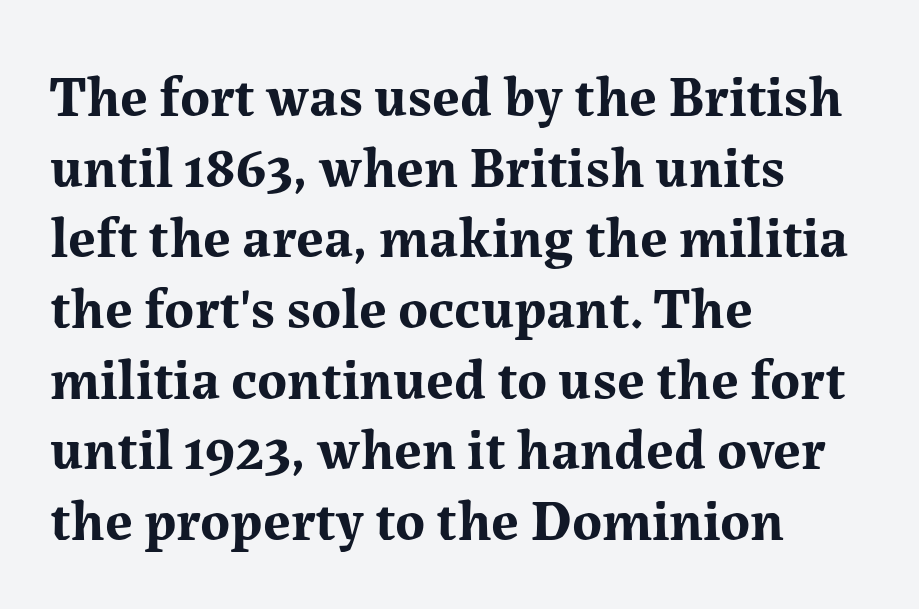
Q: Is the text bold? A: Yes.
Q: Is the text italic (slanted)? A: No, it is upright.
Q: Is the typeface a serif or a sans-serif typeface? A: Serif.
Q: Is the text underlined? A: No.
Q: How is the paragraph aligned? A: Left-aligned.
Q: Is the spacing between letters normal or unusually wide? A: Normal.
Q: Width (condensed, normal, or wide)? A: Normal.
Q: Stroke contrast? A: Medium.
Q: x-height? A: Medium.
Q: Monospaced? A: No.
